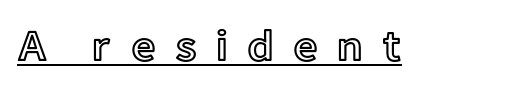
The image shows 43 px text type, upright; set unusually wide letter spacing (+0.44 em), underlined; a medium x-height.
